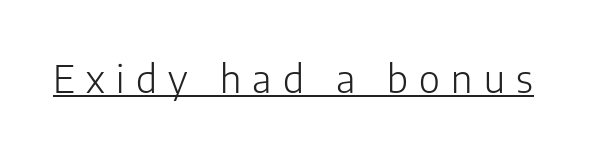
Q: Is the text bold? A: No.
Q: Is the text italic (slanted)? A: No, it is upright.
Q: Is the typeface a serif or a sans-serif typeface? A: Sans-serif.
Q: Is the text underlined? A: Yes.
Q: Is the spacing between letters normal or unusually wide? A: Unusually wide.
Q: Width (condensed, normal, or wide)? A: Normal.
Q: Stroke contrast? A: Low.
Q: x-height? A: Medium.
Q: Monospaced? A: No.
